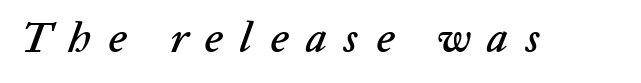
The image shows 42 px text type, italic (leaning right); set unusually wide letter spacing (+0.42 em), not underlined; low stroke contrast and a medium x-height.
